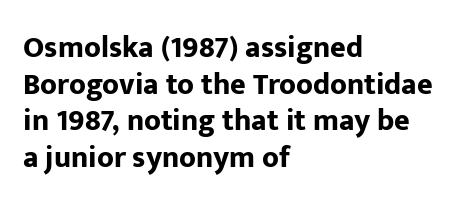
The image shows 30 px bold sans-serif type, upright; set left-aligned, line spacing 1.22x, normal letter spacing, not underlined; low stroke contrast and a medium x-height.
